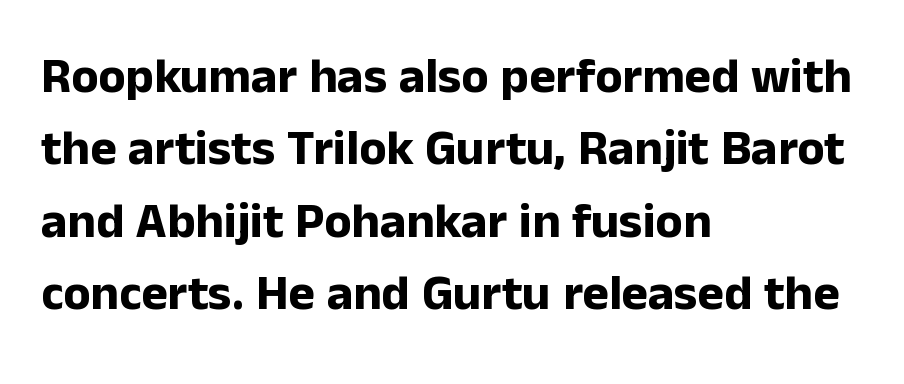
{"serif": "no", "italic": "no", "bold": "yes", "weight": "bold", "width": "normal", "stroke_contrast": "low", "x_height": "medium", "monospaced": "no", "underline": "no", "align": "left", "line_spacing": "normal", "line_spacing_ratio": 1.45, "letter_spacing": "normal", "letter_spacing_em": 0.0, "glyph_px": 50}
